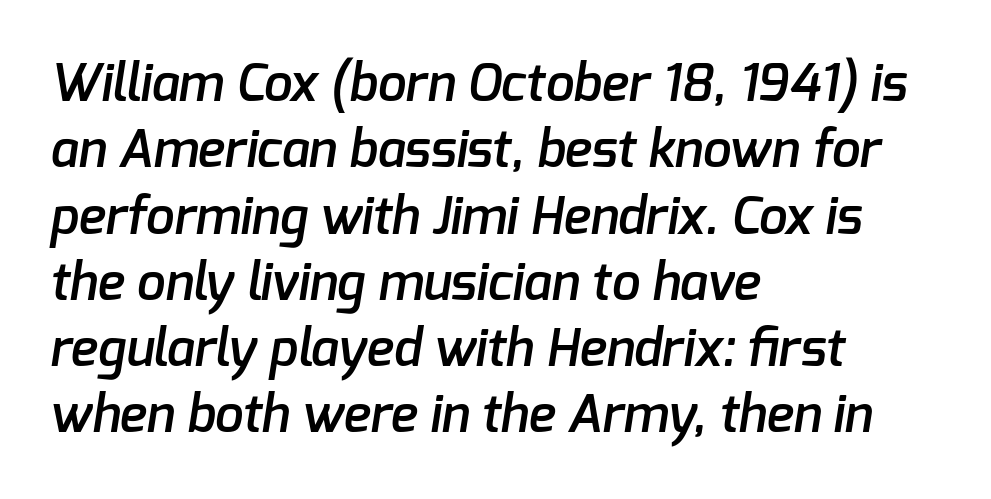
The paragraph has a hard left edge and a soft right edge. Observe the ordinary spacing: letters are neighbours, not strangers. Observe the absence of serifs on each vertical stroke in this sample. Just letters on the line, the space beneath them empty. Do the characters align in a grid? No, the font is proportional.
